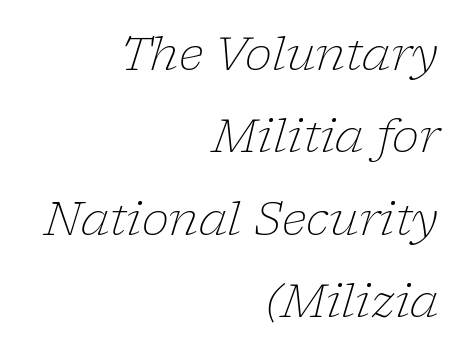
Q: Is the text bold? A: No.
Q: Is the text italic (slanted)? A: Yes, it leans right by about 17 degrees.
Q: Is the typeface a serif or a sans-serif typeface? A: Serif.
Q: Is the text underlined? A: No.
Q: How is the paragraph aligned? A: Right-aligned.
Q: Is the spacing between letters normal or unusually wide? A: Normal.
Q: Width (condensed, normal, or wide)? A: Normal.
Q: Stroke contrast? A: Low.
Q: x-height? A: Medium.
Q: Monospaced? A: No.
